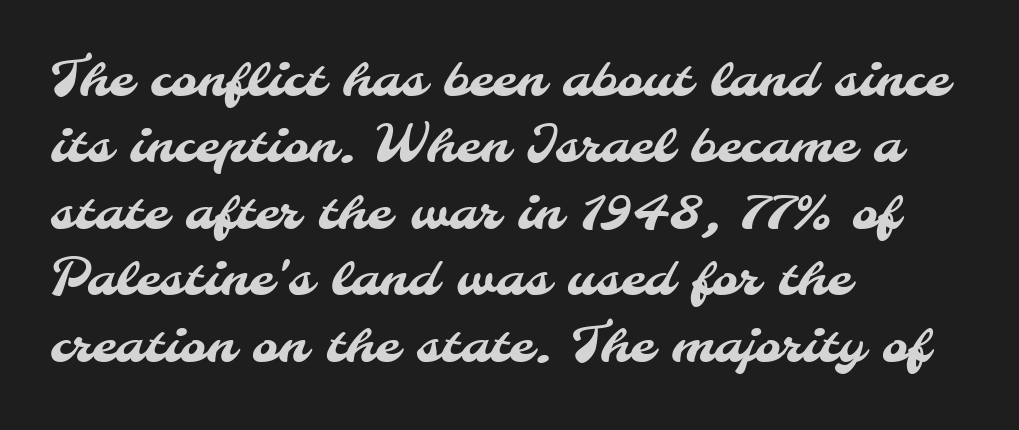
{"serif": "no", "width": "normal", "stroke_contrast": "medium", "x_height": "small", "monospaced": "no", "underline": "no", "align": "left", "line_spacing": "normal", "line_spacing_ratio": 1.33, "letter_spacing": "normal", "letter_spacing_em": 0.0, "glyph_px": 50}
